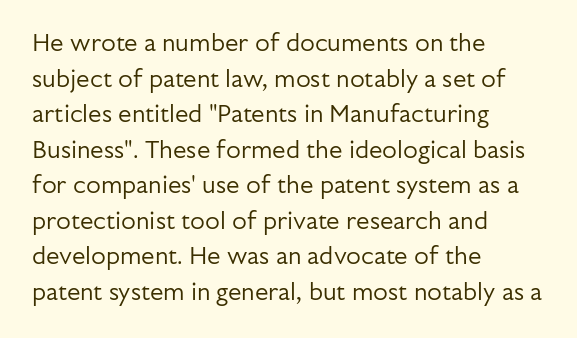
The image shows 24 px text type, upright; set left-aligned, normal line spacing (1.48x), normal letter spacing, not underlined.
